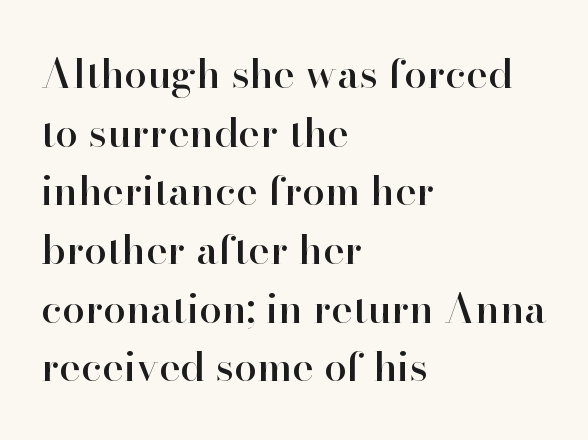
Q: Is the text italic (slanted)? A: No, it is upright.
Q: Is the typeface a serif or a sans-serif typeface? A: Serif.
Q: Is the text underlined? A: No.
Q: How is the paragraph aligned? A: Left-aligned.
Q: Is the spacing between letters normal or unusually wide? A: Normal.
Q: Is the spacing between lines tight, normal or loose? A: Normal.
Q: Width (condensed, normal, or wide)? A: Normal.
Q: Stroke contrast? A: High.
Q: x-height? A: Small.
Q: Monospaced? A: No.
